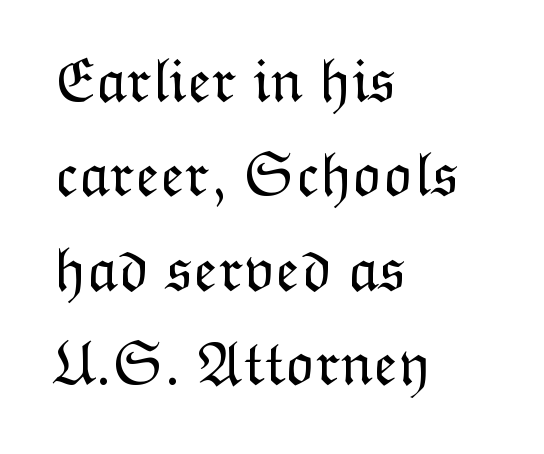
{"italic": "no", "bold": "no", "weight": "light", "width": "normal", "stroke_contrast": "low", "x_height": "medium", "monospaced": "no", "underline": "no", "align": "left", "line_spacing": "normal", "line_spacing_ratio": 1.5, "letter_spacing": "normal", "letter_spacing_em": 0.0, "glyph_px": 63}
